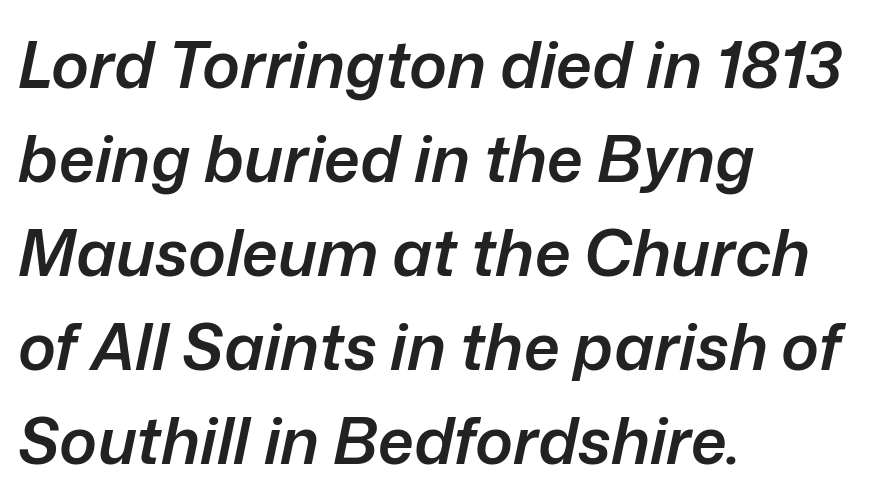
Q: Is the text bold? A: Semi-bold.
Q: Is the text italic (slanted)? A: Yes, it leans right by about 12 degrees.
Q: Is the text underlined? A: No.
Q: How is the paragraph aligned? A: Left-aligned.
Q: Is the spacing between letters normal or unusually wide? A: Normal.
Q: Is the spacing between lines tight, normal or loose? A: Normal.
Q: Width (condensed, normal, or wide)? A: Normal.
Q: Stroke contrast? A: Low.
Q: x-height? A: Medium.
Q: Monospaced? A: No.
